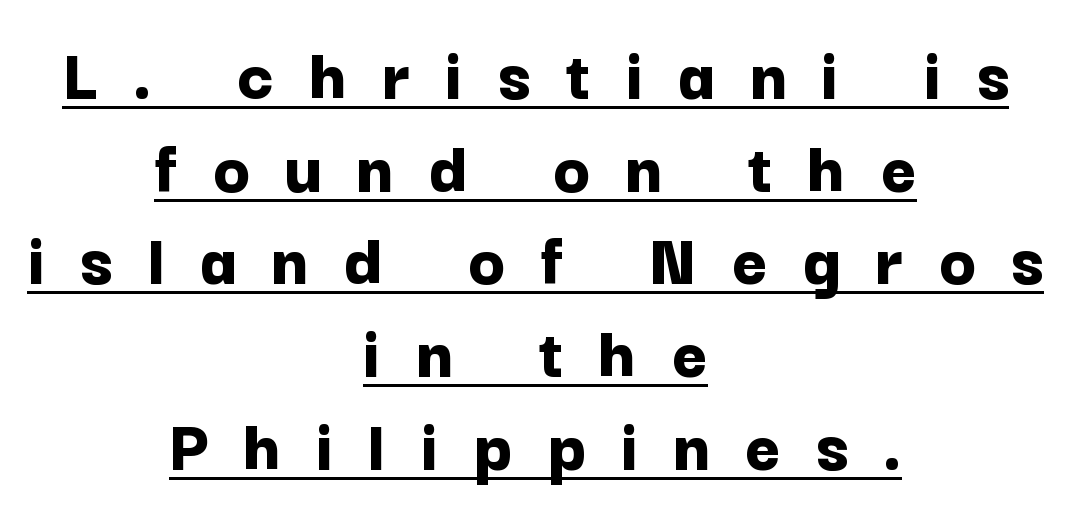
The image shows 76 px bold sans-serif type, upright; set centered, line spacing 1.22x, unusually wide letter spacing (+0.46 em), underlined; low stroke contrast and a medium x-height.
